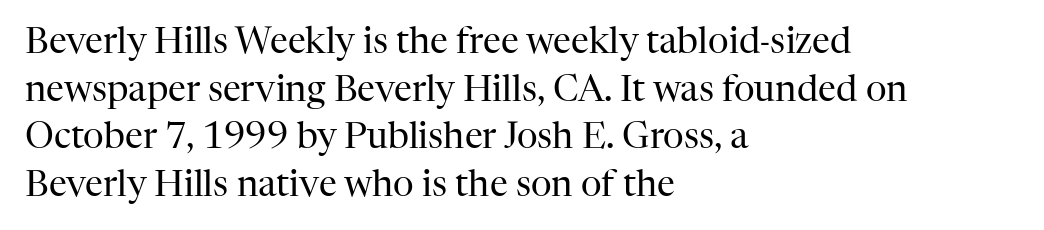
Q: Is the text bold? A: No.
Q: Is the text italic (slanted)? A: No, it is upright.
Q: Is the typeface a serif or a sans-serif typeface? A: Serif.
Q: Is the text underlined? A: No.
Q: How is the paragraph aligned? A: Left-aligned.
Q: Is the spacing between letters normal or unusually wide? A: Normal.
Q: Is the spacing between lines tight, normal or loose? A: Normal.
Q: Width (condensed, normal, or wide)? A: Normal.
Q: Stroke contrast? A: High.
Q: x-height? A: Medium.
Q: Monospaced? A: No.
